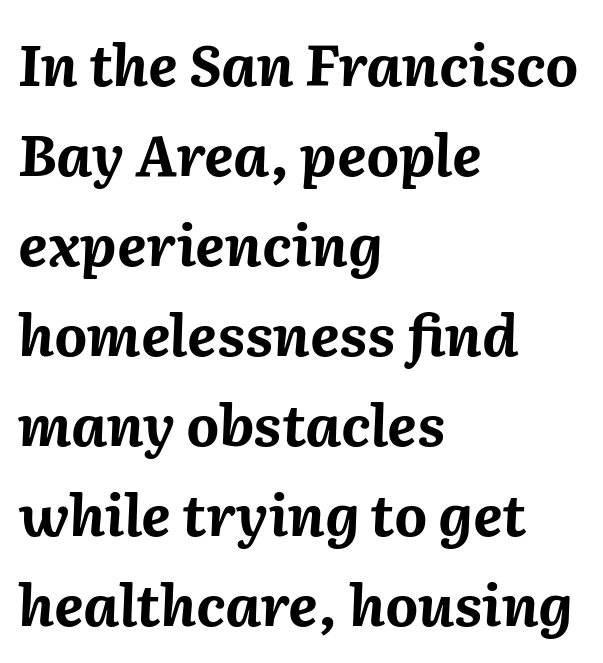
The image shows 57 px bold type, italic (leaning right); set left-aligned, normal line spacing (1.58x), normal letter spacing, not underlined; medium stroke contrast and a medium x-height.
